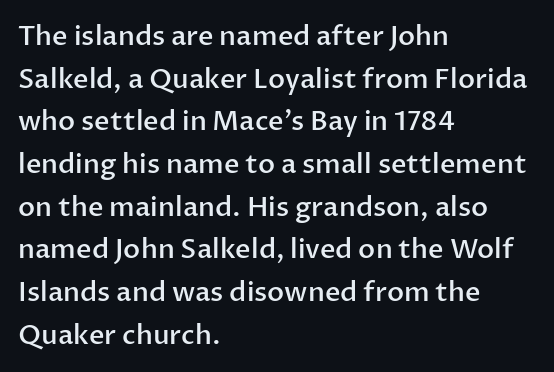
The image shows 27 px text type, upright; set left-aligned, normal line spacing (1.58x), normal letter spacing, not underlined.
